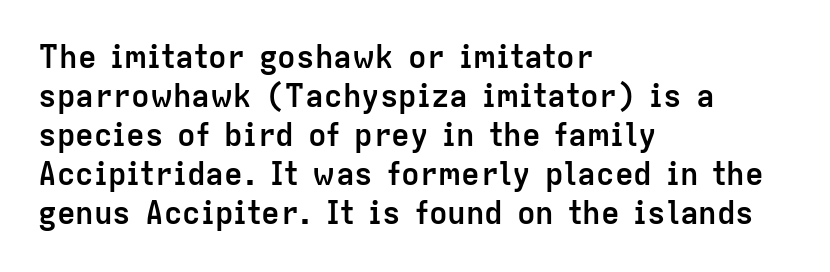
Weight check: bold — yes, fully. Compared with typical paragraphs, the rows here are spaced about the same. The letters stand straight up with perfectly vertical stems. To sum up the face: it is a sans, with no serifs. Beneath every word, the page is bare.
